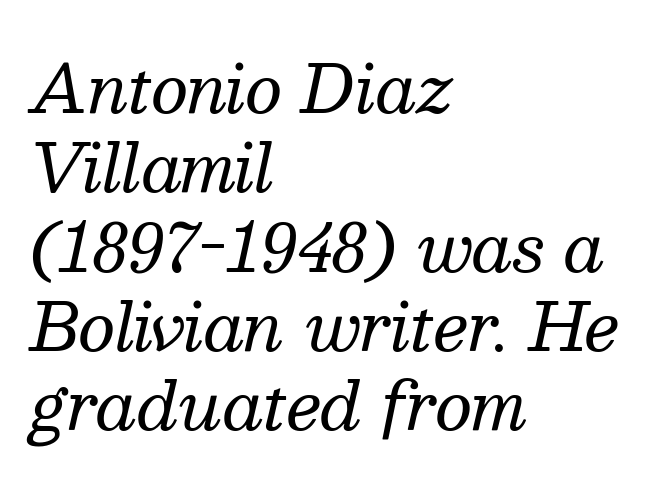
Q: Is the text bold? A: No.
Q: Is the text italic (slanted)? A: Yes, it leans right by about 13 degrees.
Q: Is the typeface a serif or a sans-serif typeface? A: Serif.
Q: Is the text underlined? A: No.
Q: How is the paragraph aligned? A: Left-aligned.
Q: Is the spacing between letters normal or unusually wide? A: Normal.
Q: Width (condensed, normal, or wide)? A: Normal.
Q: Stroke contrast? A: Medium.
Q: x-height? A: Medium.
Q: Monospaced? A: No.
